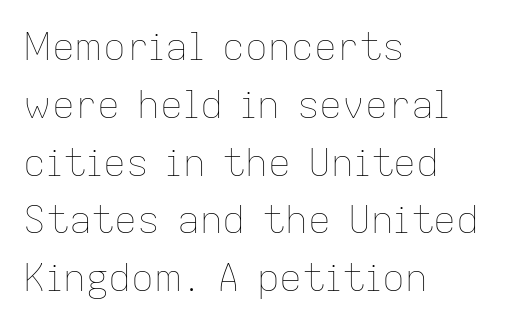
Q: Is the text bold? A: No.
Q: Is the text italic (slanted)? A: No, it is upright.
Q: Is the text underlined? A: No.
Q: How is the paragraph aligned? A: Left-aligned.
Q: Is the spacing between letters normal or unusually wide? A: Normal.
Q: Is the spacing between lines tight, normal or loose? A: Normal.
Q: Width (condensed, normal, or wide)? A: Normal.
Q: Stroke contrast? A: Low.
Q: x-height? A: Medium.
Q: Monospaced? A: No.
